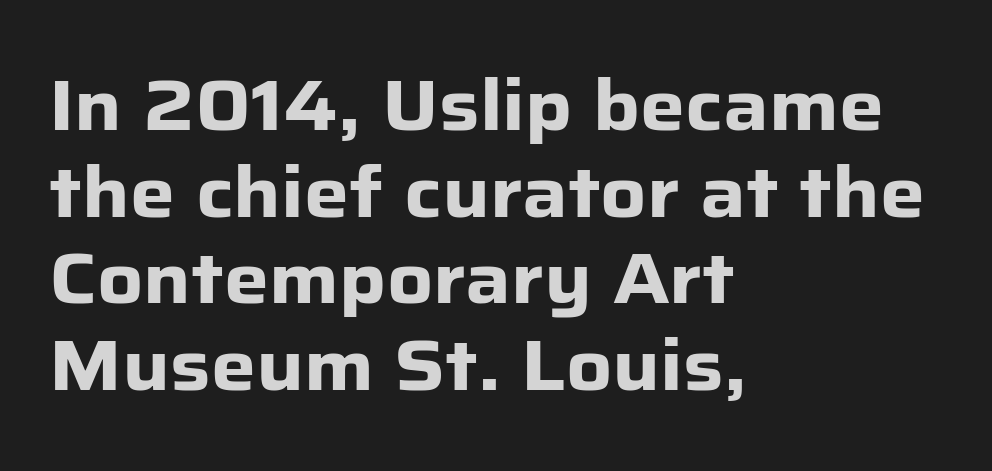
Q: Is the text bold? A: Yes.
Q: Is the text italic (slanted)? A: No, it is upright.
Q: Is the typeface a serif or a sans-serif typeface? A: Sans-serif.
Q: Is the text underlined? A: No.
Q: How is the paragraph aligned? A: Left-aligned.
Q: Is the spacing between letters normal or unusually wide? A: Normal.
Q: Width (condensed, normal, or wide)? A: Normal.
Q: Stroke contrast? A: Low.
Q: x-height? A: Medium.
Q: Monospaced? A: No.
